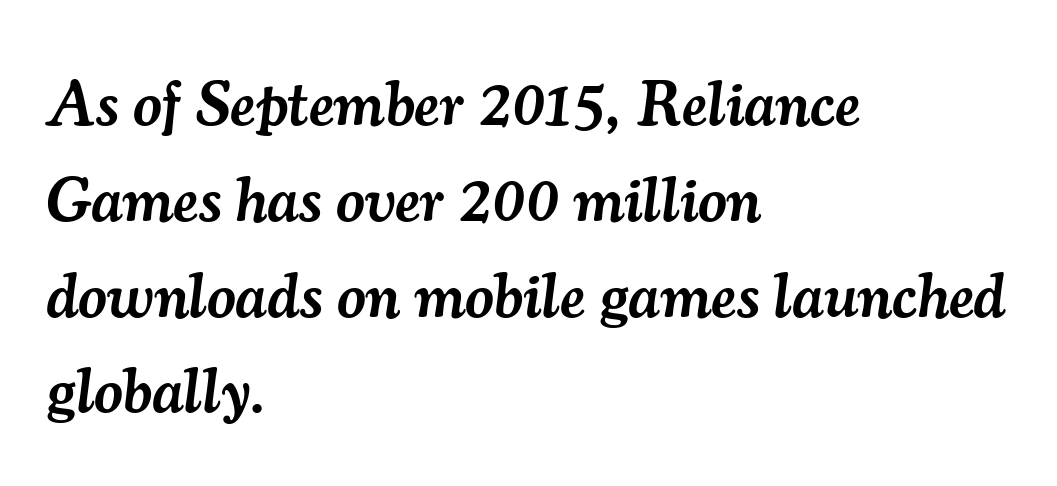
Q: Is the text bold? A: Semi-bold.
Q: Is the text italic (slanted)? A: Yes, it leans right by about 7 degrees.
Q: Is the typeface a serif or a sans-serif typeface? A: Serif.
Q: Is the text underlined? A: No.
Q: How is the paragraph aligned? A: Left-aligned.
Q: Is the spacing between letters normal or unusually wide? A: Normal.
Q: Is the spacing between lines tight, normal or loose? A: Normal.
Q: Width (condensed, normal, or wide)? A: Normal.
Q: Stroke contrast? A: Medium.
Q: x-height? A: Small.
Q: Monospaced? A: No.
